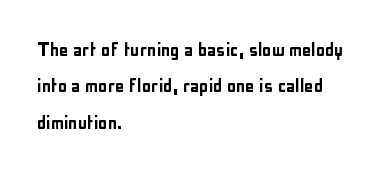
Q: Is the text italic (slanted)? A: No, it is upright.
Q: Is the text underlined? A: No.
Q: How is the paragraph aligned? A: Left-aligned.
Q: Is the spacing between letters normal or unusually wide? A: Normal.
Q: Is the spacing between lines tight, normal or loose? A: Normal.
